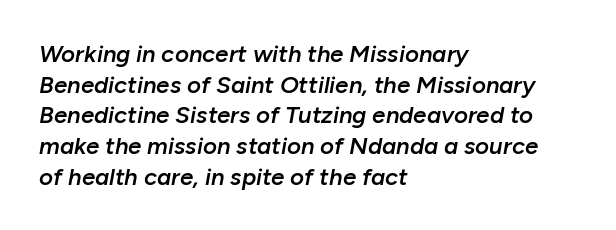
When letters slant like this, we call the style italic. The space beneath each line is pristine and unruled. Here the glyphs are tracked normally, forming tight word shapes. On the weight axis this lands at semibold, roughly 600. The text block is weighted toward the left margin, trailing off unevenly rightward.
